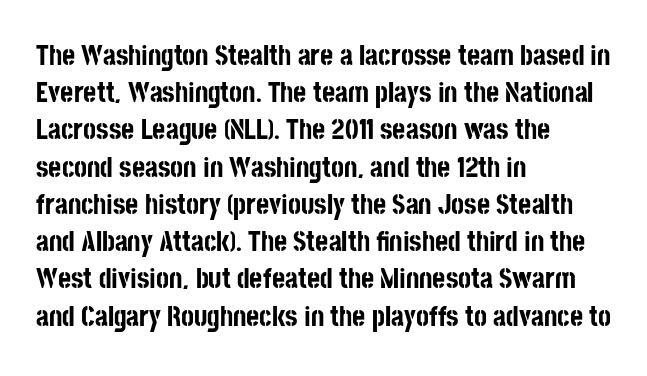
Character widths vary here, with narrow letters taking less room than wide ones. Inter-character spacing is left at the font's built-in metrics. Anything drawn beneath the words? Only blank space. A full-strength bold gives these letters their thick strokes. What's the leading like? Ordinary, nothing unusual.
